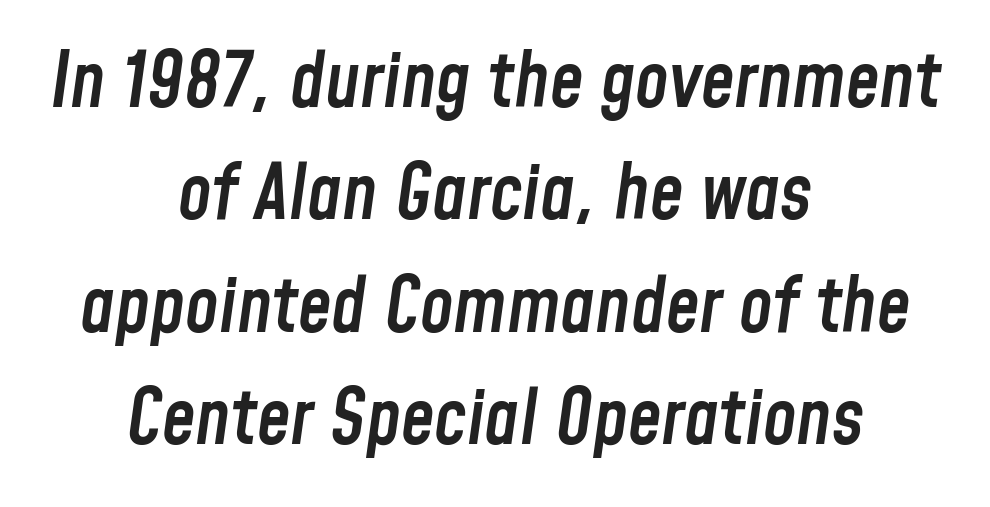
Q: Is the text bold? A: Semi-bold.
Q: Is the text italic (slanted)? A: Yes, it leans right by about 8 degrees.
Q: Is the text underlined? A: No.
Q: How is the paragraph aligned? A: Centered.
Q: Is the spacing between letters normal or unusually wide? A: Normal.
Q: Is the spacing between lines tight, normal or loose? A: Normal.
Q: Width (condensed, normal, or wide)? A: Condensed.
Q: Stroke contrast? A: Low.
Q: x-height? A: Medium.
Q: Monospaced? A: No.
